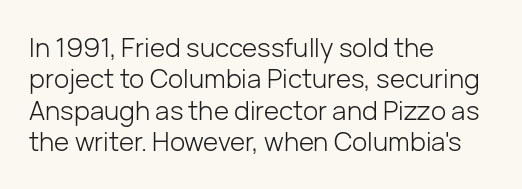
The image shows 26 px text type, upright; set left-aligned, line spacing 1.21x, normal letter spacing, not underlined.
